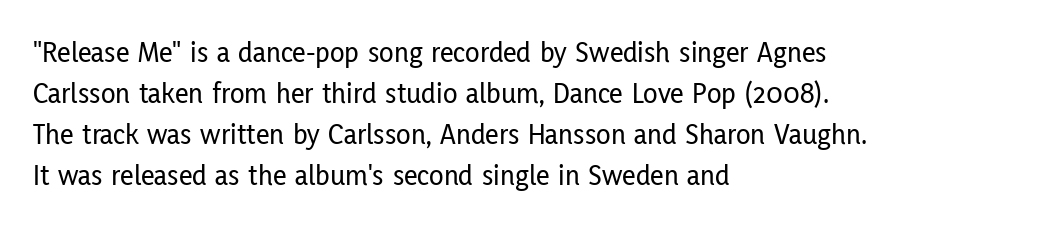
Q: Is the text italic (slanted)? A: No, it is upright.
Q: Is the typeface a serif or a sans-serif typeface? A: Sans-serif.
Q: Is the text underlined? A: No.
Q: How is the paragraph aligned? A: Left-aligned.
Q: Is the spacing between letters normal or unusually wide? A: Normal.
Q: Is the spacing between lines tight, normal or loose? A: Normal.
Q: Width (condensed, normal, or wide)? A: Condensed.
Q: Stroke contrast? A: Low.
Q: x-height? A: Medium.
Q: Monospaced? A: No.
